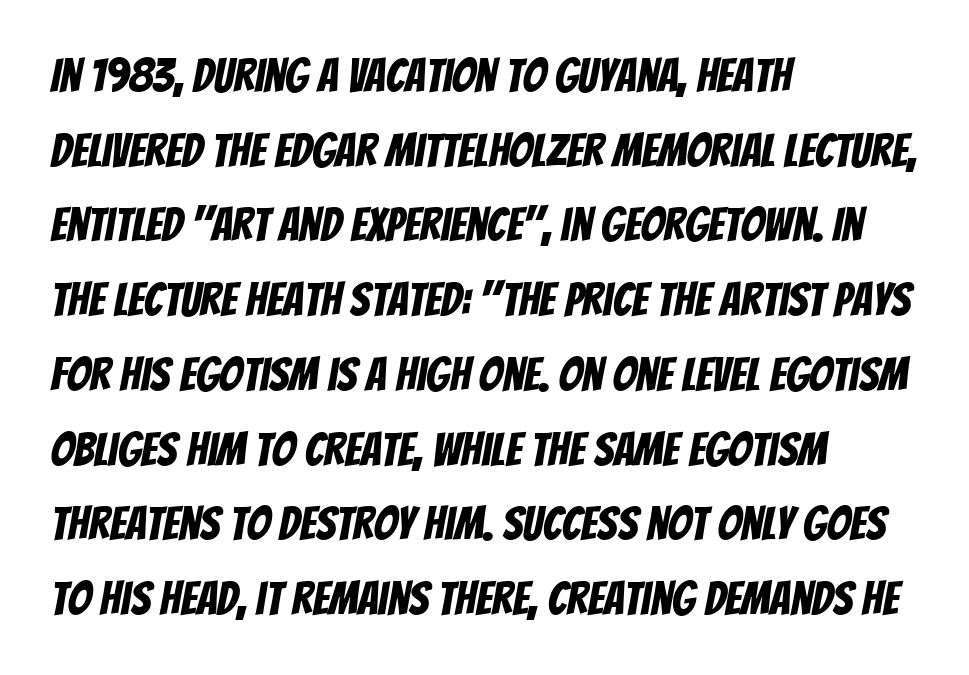
You could call the tracking neutral — neither tight nor loose. Unlike a traditional serif, this face leaves its strokes unadorned. The face used here is proportionally spaced, like ordinary book or web type. Visually the block forms a straight wall on the left and a jagged coastline on the right. Leading matches the norm, producing a regular column. Quick note: underline off.
